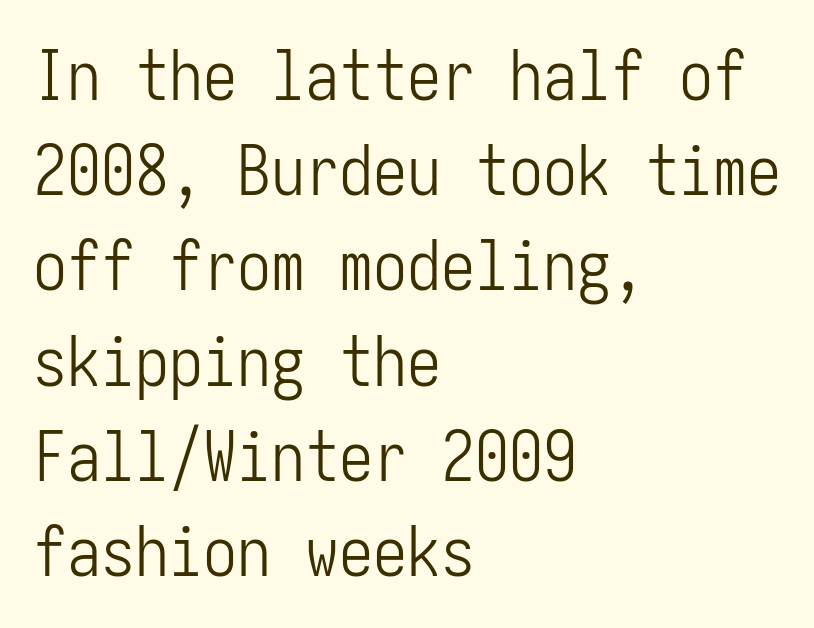
Honestly, there is no underline to notice here at all. This rendering uses left alignment, leaving the right contour irregular. The letters look calm and open, with moderate or lighter stems. The designer went with a sans here, leaving each stem footless. Evenly set lines give the paragraph a standard silhouette.
